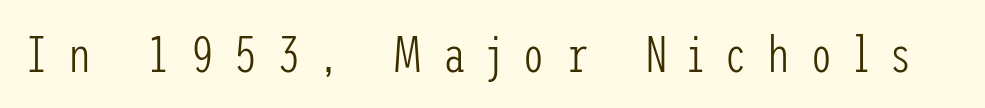
Q: Is the text bold? A: No.
Q: Is the text italic (slanted)? A: No, it is upright.
Q: Is the typeface a serif or a sans-serif typeface? A: Sans-serif.
Q: Is the text underlined? A: No.
Q: Is the spacing between letters normal or unusually wide? A: Unusually wide.
Q: Width (condensed, normal, or wide)? A: Condensed.
Q: Stroke contrast? A: Low.
Q: x-height? A: Medium.
